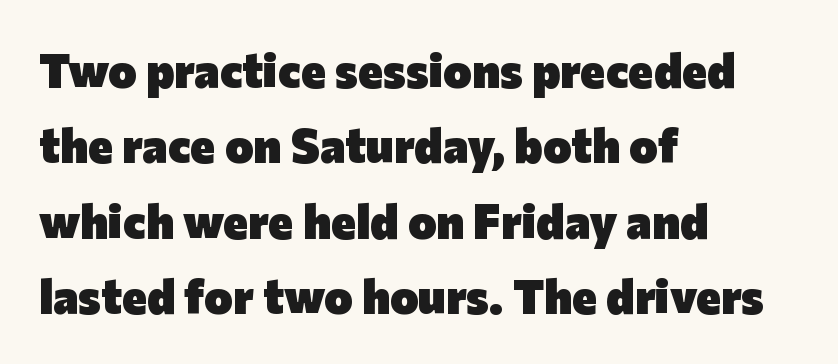
Q: Is the text bold? A: Yes.
Q: Is the text italic (slanted)? A: No, it is upright.
Q: Is the typeface a serif or a sans-serif typeface? A: Sans-serif.
Q: Is the text underlined? A: No.
Q: How is the paragraph aligned? A: Left-aligned.
Q: Is the spacing between letters normal or unusually wide? A: Normal.
Q: Is the spacing between lines tight, normal or loose? A: Normal.
Q: Width (condensed, normal, or wide)? A: Normal.
Q: Stroke contrast? A: Low.
Q: x-height? A: Medium.
Q: Monospaced? A: No.
